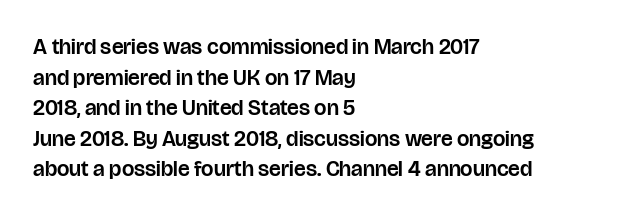
If you drew a line through each stem, it would be perfectly vertical. Honestly, the letter spacing is just normal — you wouldn't notice it. The words here are not underlined. Notice how the passage keeps a crisp vertical edge on the left only. Interline gaps are of average width in this sample.
